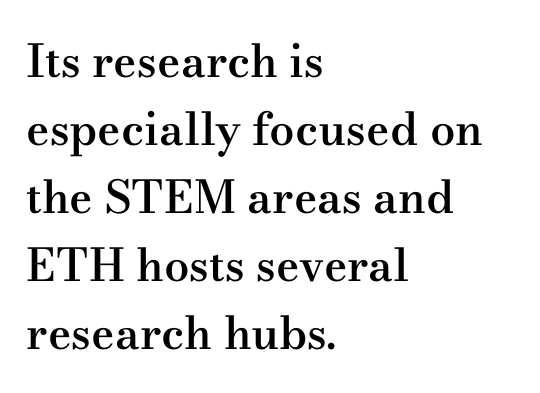
When letters stand straight like this, we call the style roman or upright. This is moderately heavy type, rendered in semibold. Each row of text sits above clean, open space. Whoever set this chose a conventional vertical rhythm. Letter spacing: default. In CSS terms this would be text-align: left.
